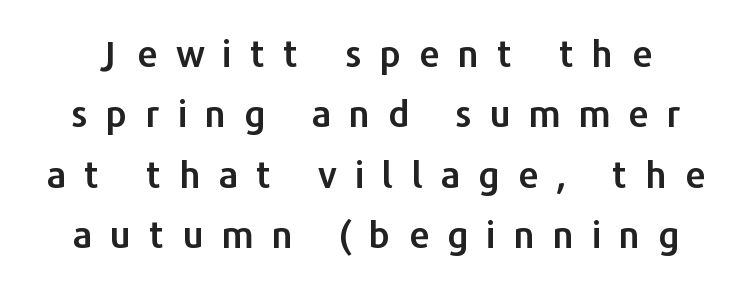
Q: Is the text italic (slanted)? A: No, it is upright.
Q: Is the typeface a serif or a sans-serif typeface? A: Sans-serif.
Q: Is the text underlined? A: No.
Q: Is the spacing between letters normal or unusually wide? A: Unusually wide.
Q: Is the spacing between lines tight, normal or loose? A: Normal.
Q: Width (condensed, normal, or wide)? A: Normal.
Q: Stroke contrast? A: Low.
Q: x-height? A: Medium.
Q: Monospaced? A: No.
